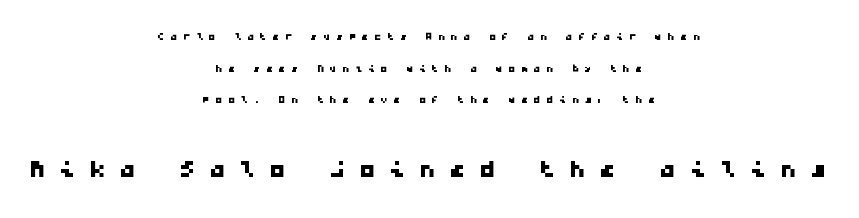
Q: Is the typeface a serif or a sans-serif typeface? A: Sans-serif.
Q: Is the text underlined? A: No.
Q: How is the paragraph aligned? A: Centered.
Q: Is the spacing between letters normal or unusually wide? A: Unusually wide.
Q: Is the spacing between lines tight, normal or loose? A: Loose.
Q: Which block of text is set in a larger size, the first (top) or the second (bottom)? A: The second (bottom) one.
Q: Width (condensed, normal, or wide)? A: Wide.
Q: Stroke contrast? A: Low.
Q: x-height? A: Medium.
Q: Monospaced? A: Yes.
